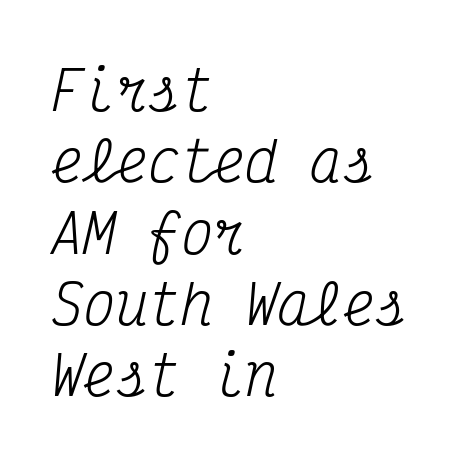
The image shows 54 px regular-weight, condensed serif type, italic (leaning right), monospaced; set left-aligned, normal line spacing (1.32x), normal letter spacing, not underlined; medium stroke contrast and a medium x-height.
